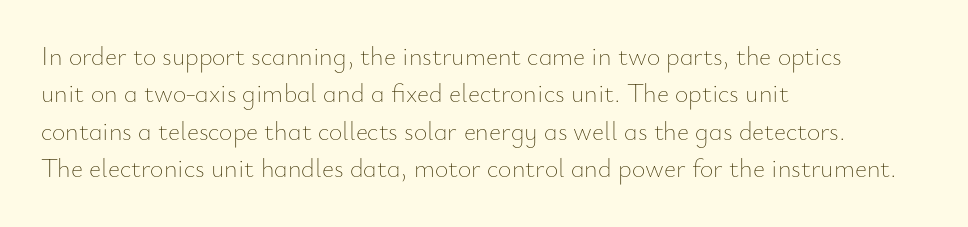
Q: Is the text bold? A: No.
Q: Is the text italic (slanted)? A: No, it is upright.
Q: Is the text underlined? A: No.
Q: How is the paragraph aligned? A: Left-aligned.
Q: Is the spacing between letters normal or unusually wide? A: Normal.
Q: Is the spacing between lines tight, normal or loose? A: Normal.
